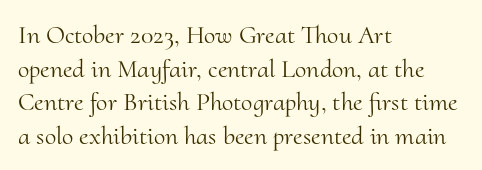
Q: Is the text bold? A: No.
Q: Is the text italic (slanted)? A: No, it is upright.
Q: Is the text underlined? A: No.
Q: How is the paragraph aligned? A: Left-aligned.
Q: Is the spacing between letters normal or unusually wide? A: Normal.
Q: Is the spacing between lines tight, normal or loose? A: Normal.
